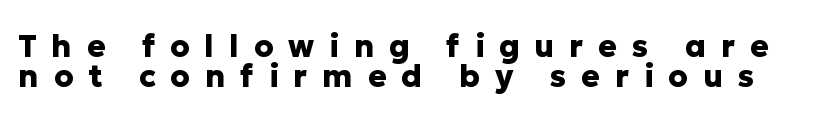
Set as a true bold cut, around the 700 mark. This is roman type, the default non-slanted kind. Notice how descenders almost collide with the ascenders below — that's tight leading. The glyphs in this specimen are sans serif. A clean baseline with only descenders dipping below it.
